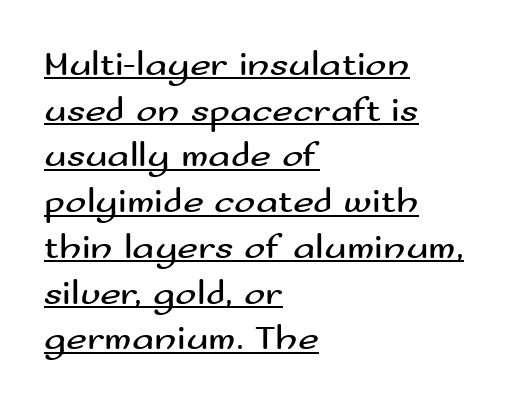
Q: Is the text bold? A: No.
Q: Is the text italic (slanted)? A: No, it is upright.
Q: Is the typeface a serif or a sans-serif typeface? A: Sans-serif.
Q: Is the text underlined? A: Yes.
Q: How is the paragraph aligned? A: Left-aligned.
Q: Is the spacing between letters normal or unusually wide? A: Normal.
Q: Is the spacing between lines tight, normal or loose? A: Normal.
Q: Width (condensed, normal, or wide)? A: Wide.
Q: Stroke contrast? A: Medium.
Q: x-height? A: Small.
Q: Monospaced? A: No.
